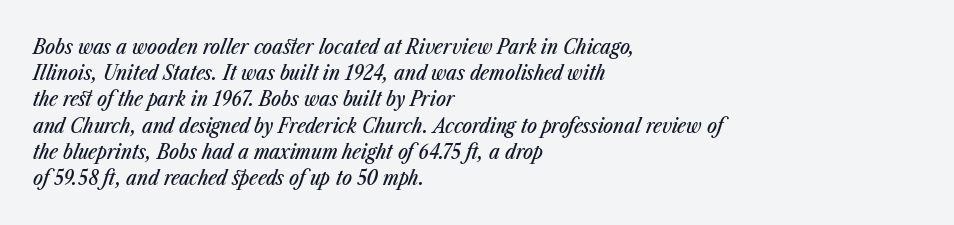
The image shows 21 px text type, italic (leaning right); set left-aligned, normal line spacing (1.25x), normal letter spacing, not underlined.
